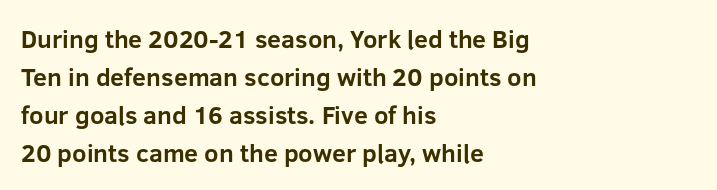
The image shows 25 px bold type, upright; set left-aligned, normal line spacing (1.52x), normal letter spacing, not underlined.
